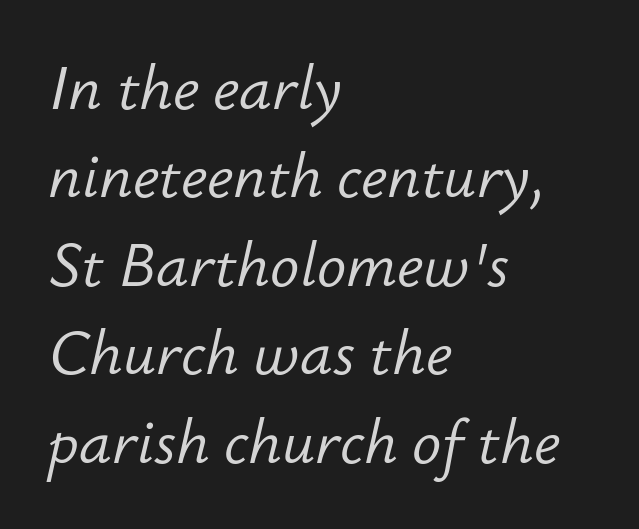
The image shows 61 px light type, italic (leaning right); set left-aligned, normal line spacing (1.45x), normal letter spacing, not underlined; low stroke contrast and a small x-height.
